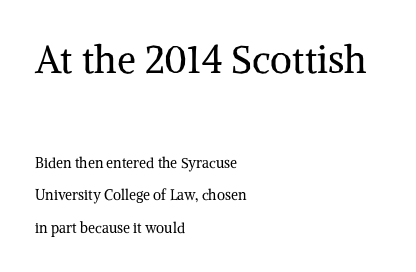
These lines stand farther apart than default settings would place them. You can tell it's not italic because the verticals are truly vertical. Note: serifs present on the glyphs. Is the type heavy? It reads as light-to-regular instead. Every row of glyphs begins at an identical x-position on the left.
